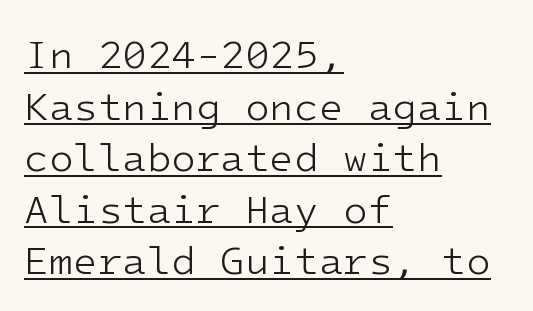
{"serif": "no", "italic": "no", "bold": "no", "weight": "light", "width": "normal", "stroke_contrast": "low", "x_height": "medium", "underline": "yes", "align": "left", "line_spacing": "normal", "line_spacing_ratio": 1.29, "letter_spacing": "normal", "letter_spacing_em": 0.0, "glyph_px": 40}
